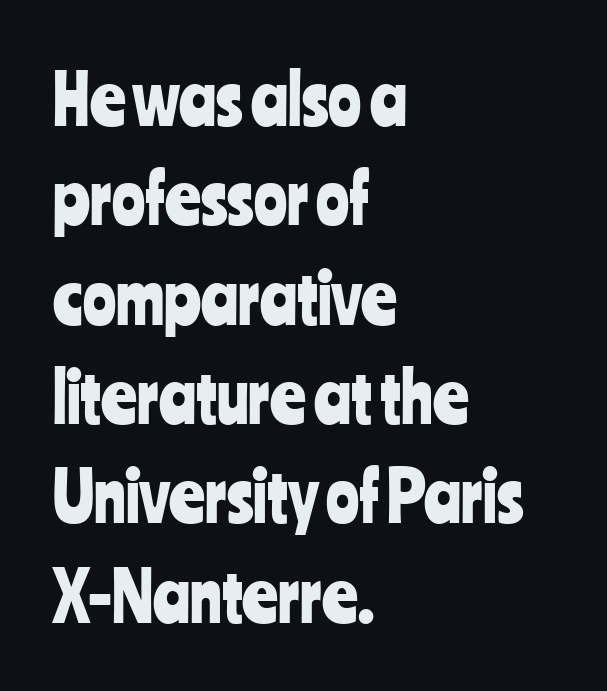
The image shows 69 px condensed sans-serif type, upright; set left-aligned, normal line spacing (1.44x), normal letter spacing, not underlined; low stroke contrast and a medium x-height.
